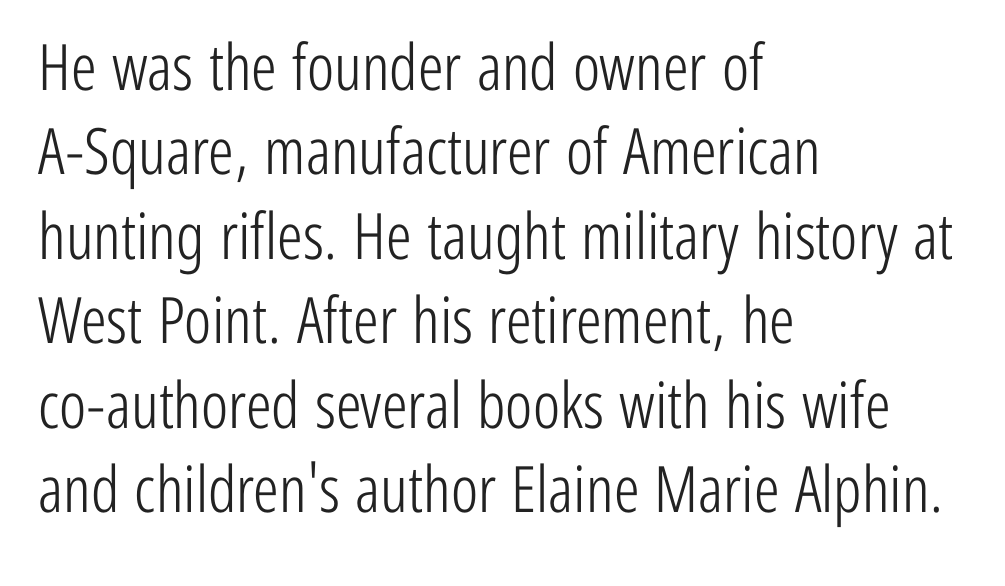
Q: Is the text bold? A: No.
Q: Is the text italic (slanted)? A: No, it is upright.
Q: Is the typeface a serif or a sans-serif typeface? A: Sans-serif.
Q: Is the text underlined? A: No.
Q: How is the paragraph aligned? A: Left-aligned.
Q: Is the spacing between letters normal or unusually wide? A: Normal.
Q: Is the spacing between lines tight, normal or loose? A: Normal.
Q: Width (condensed, normal, or wide)? A: Condensed.
Q: Stroke contrast? A: Low.
Q: x-height? A: Medium.
Q: Monospaced? A: No.
